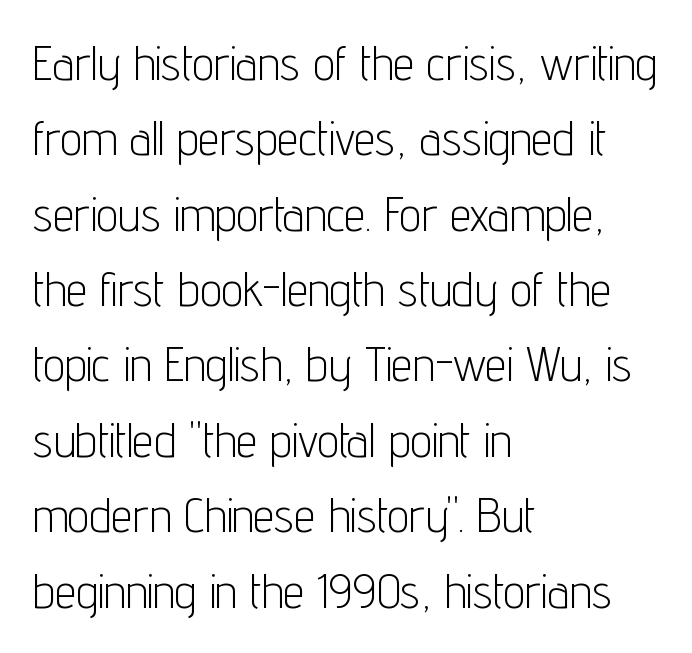
This rendering uses left alignment, leaving the right contour irregular. The type family on display is of the sans-serif kind. Lines of text with bare space underneath. Heaviness? Minimal to ordinary, like unemphasized prose.
